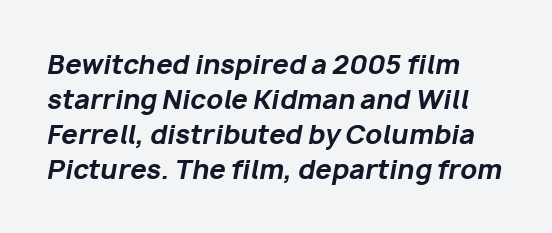
What's the leading like? Ordinary, nothing unusual. Strokes here are thick enough to call this a true bold. Caption: standard tracking, unaltered. Tall strokes in this sample are angled rather than plumb. Words float on clear page, feet unadorned.
